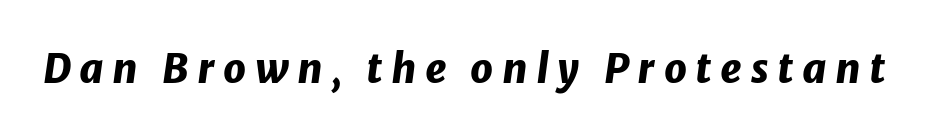
The image shows 40 px heavy type, italic (leaning right); set unusually wide letter spacing (+0.21 em), not underlined; low stroke contrast and a medium x-height.
